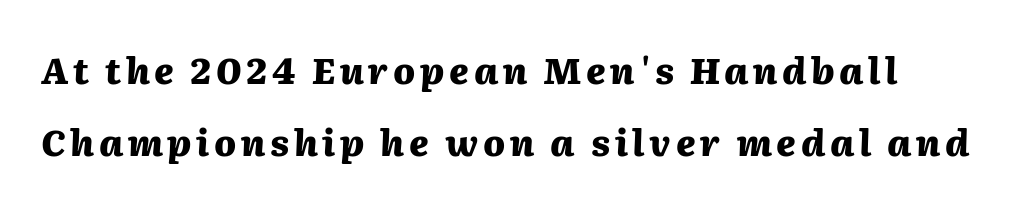
{"italic": "yes", "lean": "right", "slant_degrees": 2, "bold": "yes", "weight": "heavy", "width": "normal", "stroke_contrast": "medium", "x_height": "medium", "monospaced": "no", "underline": "no", "line_spacing": "loose", "line_spacing_ratio": 2.0, "glyph_px": 36}
